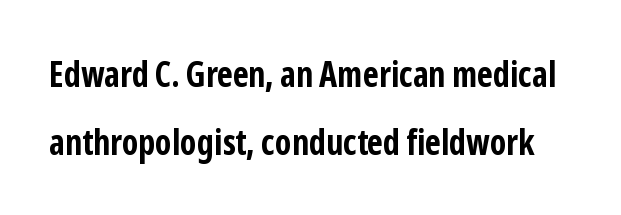
Q: Is the text bold? A: Yes.
Q: Is the text italic (slanted)? A: No, it is upright.
Q: Is the typeface a serif or a sans-serif typeface? A: Sans-serif.
Q: Is the text underlined? A: No.
Q: Is the spacing between letters normal or unusually wide? A: Normal.
Q: Is the spacing between lines tight, normal or loose? A: Loose.
Q: Width (condensed, normal, or wide)? A: Condensed.
Q: Stroke contrast? A: Low.
Q: x-height? A: Medium.
Q: Monospaced? A: No.
